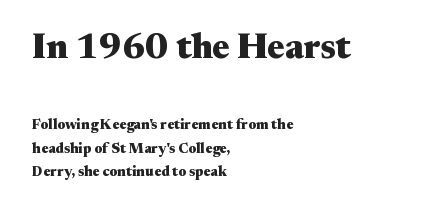
The image shows 35 px heavy, wide serif type, upright; set left-aligned, normal line spacing (1.67x), normal letter spacing, not underlined; the first (top) block is 2.5x larger; medium stroke contrast and a medium x-height.
